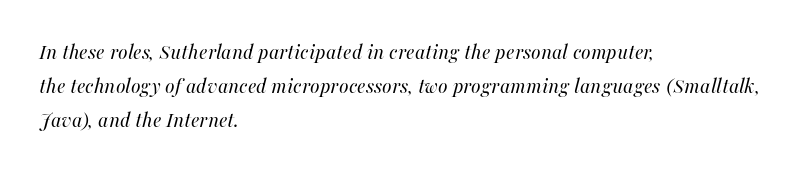
{"italic": "yes", "lean": "right", "slant_degrees": 16, "bold": "no", "underline": "no", "align": "left", "line_spacing": "normal", "line_spacing_ratio": 1.54, "letter_spacing": "normal", "letter_spacing_em": 0.0, "glyph_px": 22}
